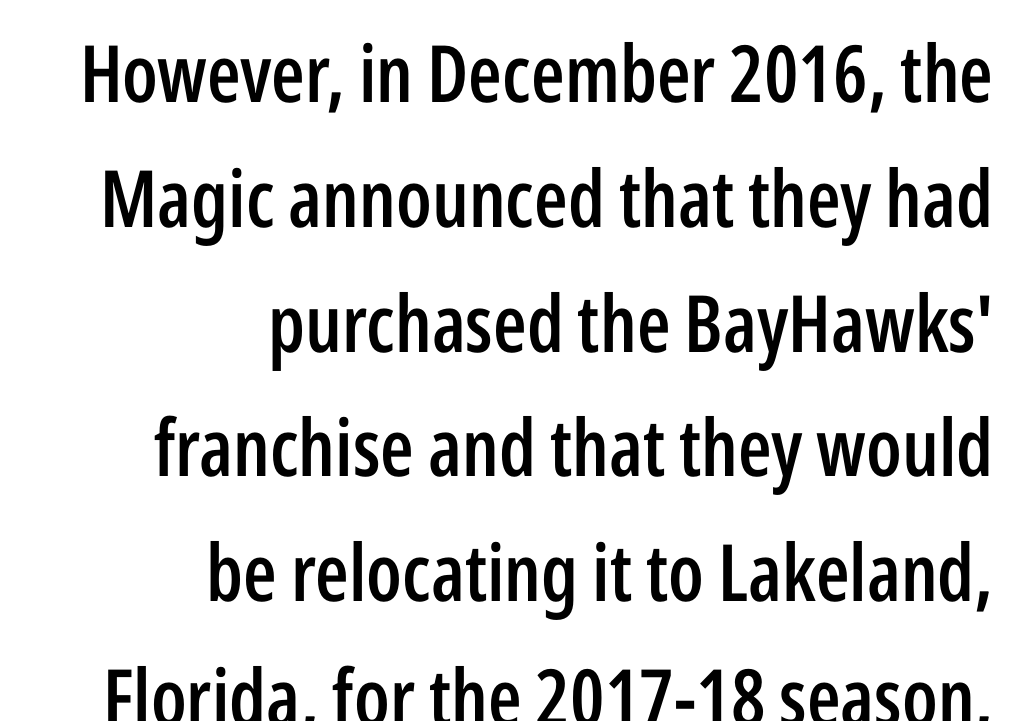
Its strokes are somewhat broadened, the hallmark of semibold type. One-word summary of the alignment: right. These lines are composed in type without serifs. Reading down the column, the eye jumps a familiar distance to each next line. The specimen omits any rule beneath the text block's lines. Italic: no, the glyphs are upright roman.
